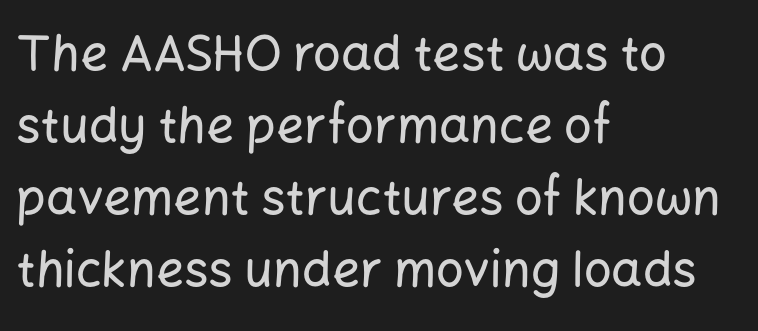
When letters stand straight like this, we call the style roman or upright. The rendering uses natural spacing where letterforms have individual widths. Short and long lines alike share a common starting point at left. The font family rendered here belongs to the sans-serif group. Here the glyphs are tracked normally, forming tight word shapes. Honestly, there is no underline to notice here at all.
